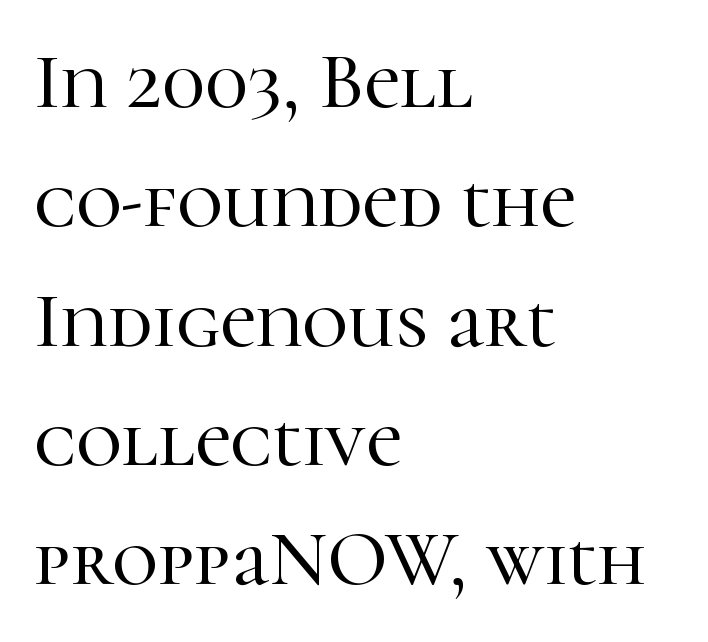
Stroke terminals: seriffed. This sample uses an upright cut, with every glyph sitting square on the baseline. The zone under the glyphs is completely vacant. Proportional: the letters do not fall into vertical columns. Leading matches the norm, producing a regular column.
